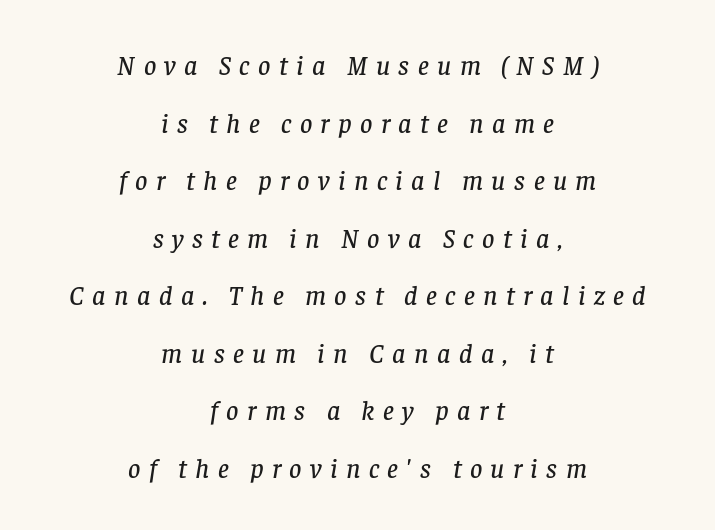
The image shows 27 px text type, italic (leaning right); set centered, loose line spacing (2.13x), unusually wide letter spacing (+0.31 em), not underlined.
